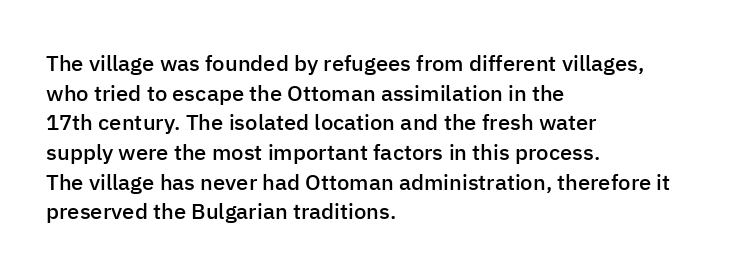
The image shows 22 px text type, upright; set left-aligned, normal line spacing (1.35x), normal letter spacing, not underlined.
